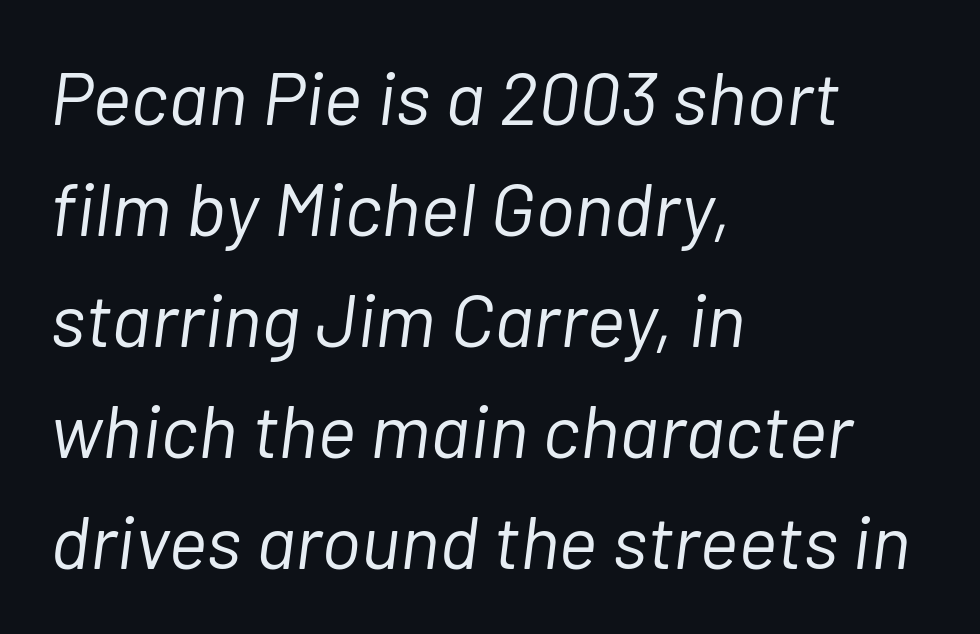
The image shows 75 px light type, italic (leaning right); set left-aligned, normal line spacing (1.48x), normal letter spacing, not underlined; low stroke contrast and a medium x-height.
